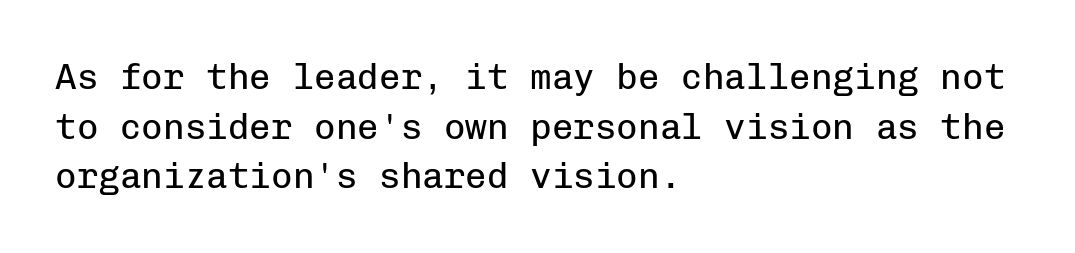
The image shows 36 px regular-weight sans-serif type, upright, monospaced; set left-aligned, normal line spacing (1.38x), normal letter spacing, not underlined; low stroke contrast and a medium x-height.
